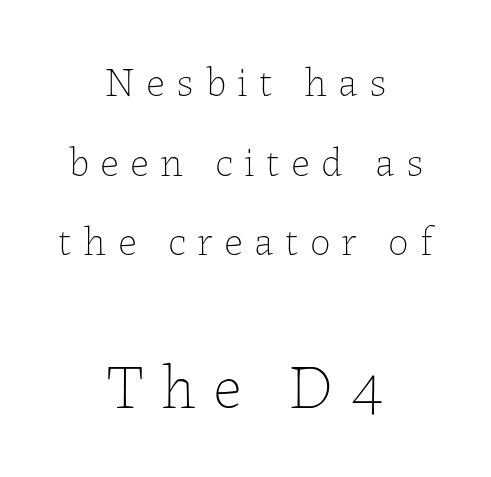
Widely set lines give the paragraph a tall, airy silhouette. The characters are drawn with everyday or finer stroke widths. Scale increases going downward across the two blocks. Visually the block forms a symmetrical silhouette, jagged on both flanks. This sample uses expanded letter spacing, leaving extra air between glyphs. The passage shown is typed in a proportional face where columns would drift.
